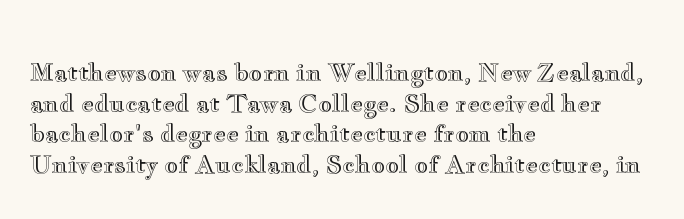
These lines stack with their left ends in a neat column. This sample uses plain, unmodified letter spacing. Rows of type keep a routine distance in the vertical direction. The glyphs are unaccompanied by any horizontal stroke below them. Vertical strokes here are truly vertical.
